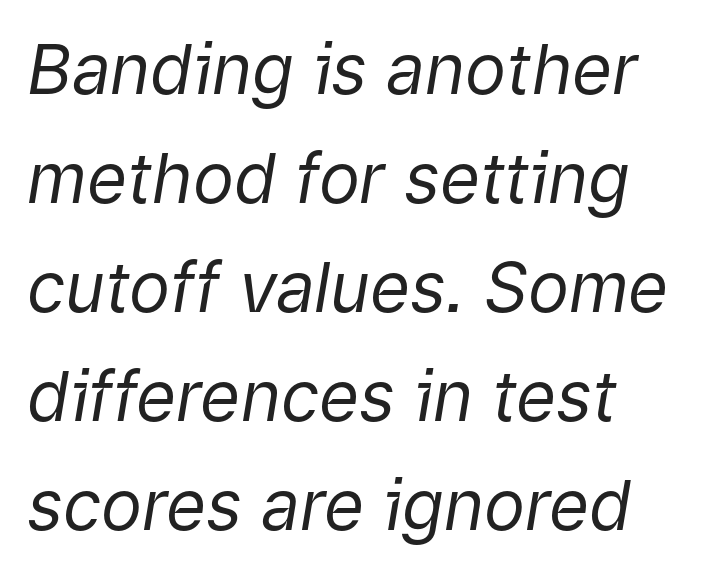
The image shows 69 px regular-weight type, italic (leaning right); set left-aligned, normal line spacing (1.58x), normal letter spacing, not underlined; low stroke contrast and a medium x-height.
